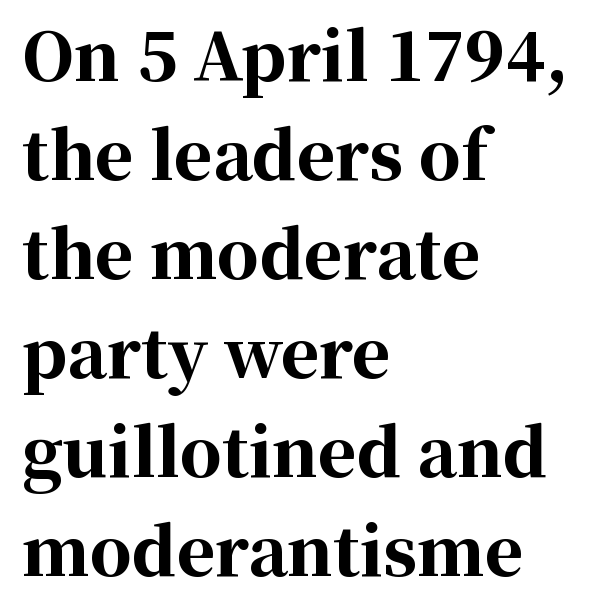
Look at the bottom of the vertical strokes: they flare into serifs here. Strokes here are thick enough to call this a true bold. If you drew a line through each stem, it would be perfectly vertical. The area under the type is left untouched. This rendering leaves character spacing at its baseline value. Compared with typical paragraphs, the rows here are spaced about the same.
